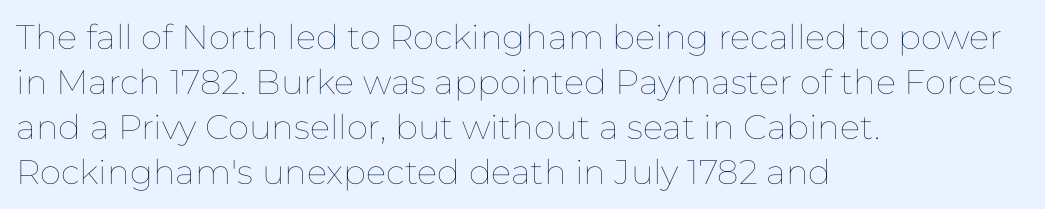
The image shows 34 px thin type, upright; set left-aligned, normal line spacing (1.32x), normal letter spacing, not underlined; low stroke contrast and a medium x-height.
